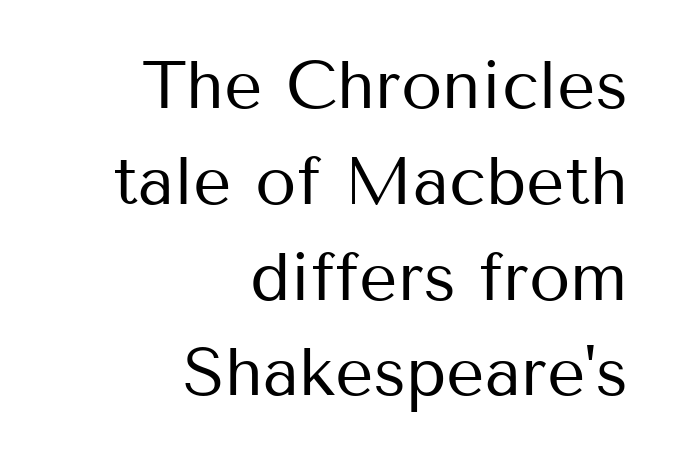
The lettering stays uniformly vertical, giving the passage a roman look. Unlike a traditional serif, this face leaves its strokes unadorned. Default kerning and tracking; the words read as compact shapes. Line spacing here is normal. The area under the type is left untouched.
